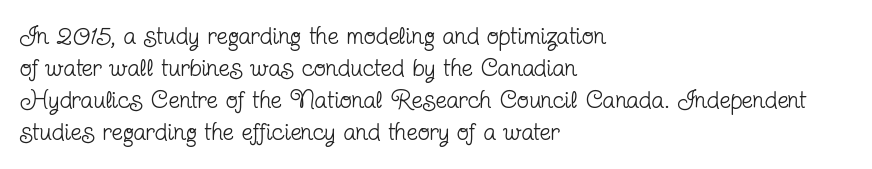
{"italic": "no", "bold": "no", "underline": "no", "align": "left", "line_spacing": "normal", "line_spacing_ratio": 1.28, "letter_spacing": "normal", "letter_spacing_em": 0.0, "glyph_px": 25}
